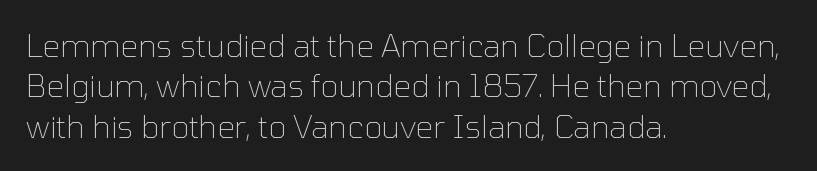
The image shows 31 px thin sans-serif type, upright; set left-aligned, normal line spacing (1.3x), normal letter spacing, not underlined; low stroke contrast and a medium x-height.
